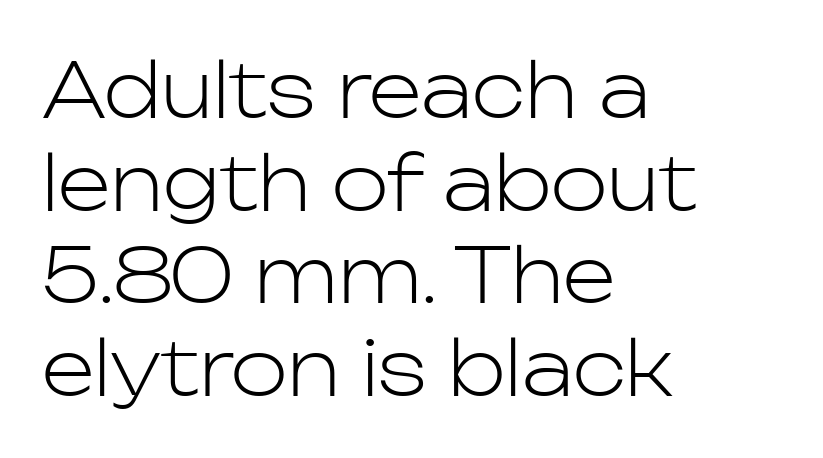
Q: Is the text bold? A: No.
Q: Is the text italic (slanted)? A: No, it is upright.
Q: Is the typeface a serif or a sans-serif typeface? A: Sans-serif.
Q: Is the text underlined? A: No.
Q: How is the paragraph aligned? A: Left-aligned.
Q: Is the spacing between letters normal or unusually wide? A: Normal.
Q: Width (condensed, normal, or wide)? A: Normal.
Q: Stroke contrast? A: Low.
Q: x-height? A: Medium.
Q: Monospaced? A: No.
